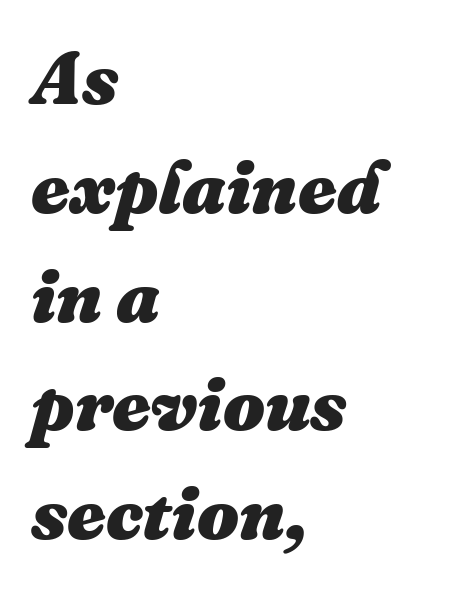
Nobody touched the tracking dial on this one. A typesetter would call this proportional, since set widths differ per character. Plenty of ink on the page — the face is bold. Yep, that's italic — everything's leaning. How would I describe the line gaps? Plain and ordinary.
